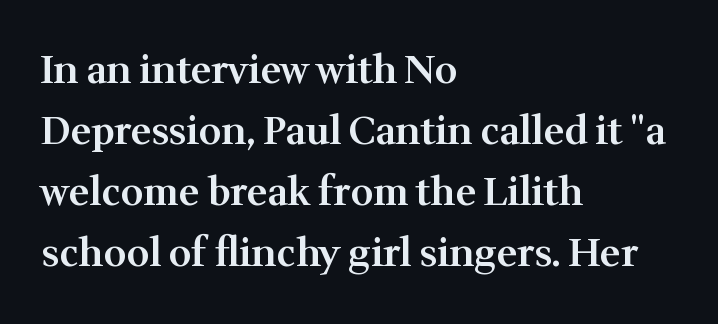
{"serif": "yes", "italic": "no", "bold": "semi", "weight": "semibold", "width": "normal", "stroke_contrast": "medium", "x_height": "medium", "monospaced": "no", "underline": "no", "align": "left", "line_spacing": "normal", "line_spacing_ratio": 1.56, "letter_spacing": "normal", "letter_spacing_em": 0.0, "glyph_px": 39}
